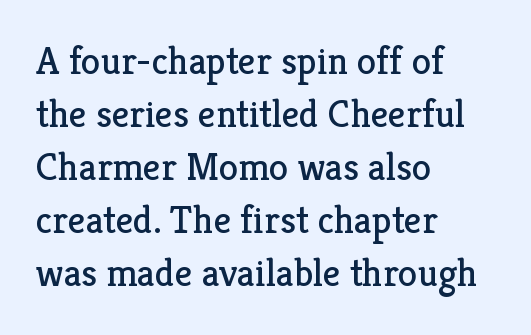
{"serif": "yes", "italic": "no", "bold": "no", "weight": "regular", "width": "normal", "stroke_contrast": "low", "x_height": "medium", "monospaced": "no", "underline": "no", "align": "left", "line_spacing": "normal", "line_spacing_ratio": 1.36, "letter_spacing": "normal", "letter_spacing_em": 0.0, "glyph_px": 39}
